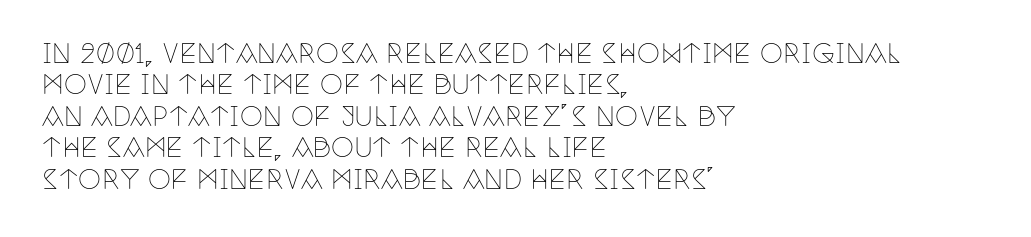
Q: Is the text bold? A: No.
Q: Is the text italic (slanted)? A: No, it is upright.
Q: Is the text underlined? A: No.
Q: How is the paragraph aligned? A: Left-aligned.
Q: Is the spacing between letters normal or unusually wide? A: Normal.
